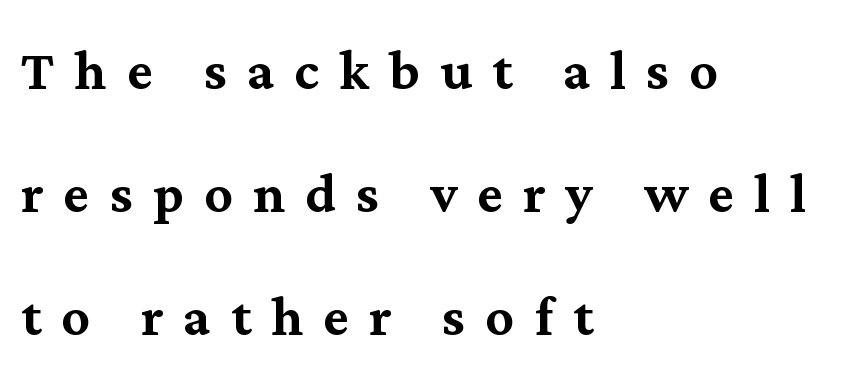
A typesetter would call this heavily tracked-out type. Does the type have serifs? Yes, each stem ends in a small foot. A bare baseline throughout the passage. The type sits square on the baseline with zero lean.
